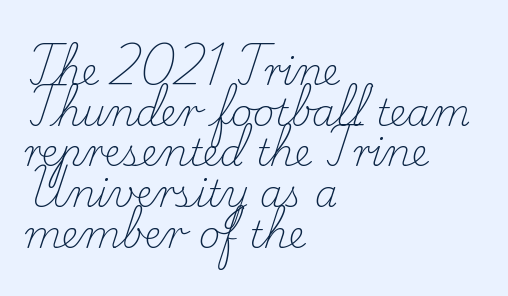
Q: Is the text bold? A: No.
Q: Is the text italic (slanted)? A: Yes.
Q: Is the typeface a serif or a sans-serif typeface? A: Serif.
Q: Is the text underlined? A: No.
Q: How is the paragraph aligned? A: Left-aligned.
Q: Is the spacing between letters normal or unusually wide? A: Normal.
Q: Is the spacing between lines tight, normal or loose? A: Tight.
Q: Width (condensed, normal, or wide)? A: Normal.
Q: Stroke contrast? A: Low.
Q: x-height? A: Small.
Q: Monospaced? A: No.
